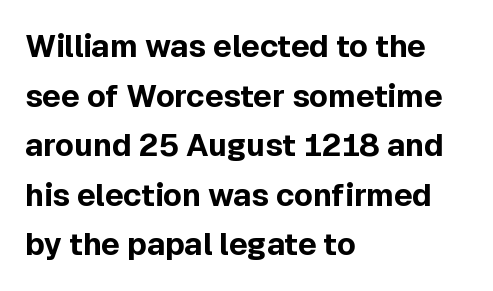
This sample keeps an unexceptional amount of space between lines. Tracking value appears to be zero — textbook default spacing. One-word summary of the alignment: left. The letters stand upright; this is a roman face. Only glyphs here, with clear space below each row. How heavy is the stroke? Heavy — this is a bold.
